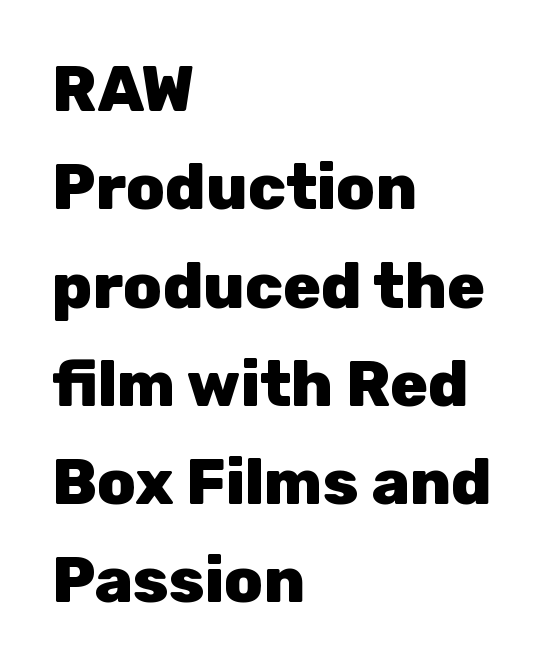
The image shows 63 px heavy sans-serif type, upright; set left-aligned, normal line spacing (1.56x), normal letter spacing, not underlined; low stroke contrast and a medium x-height.
